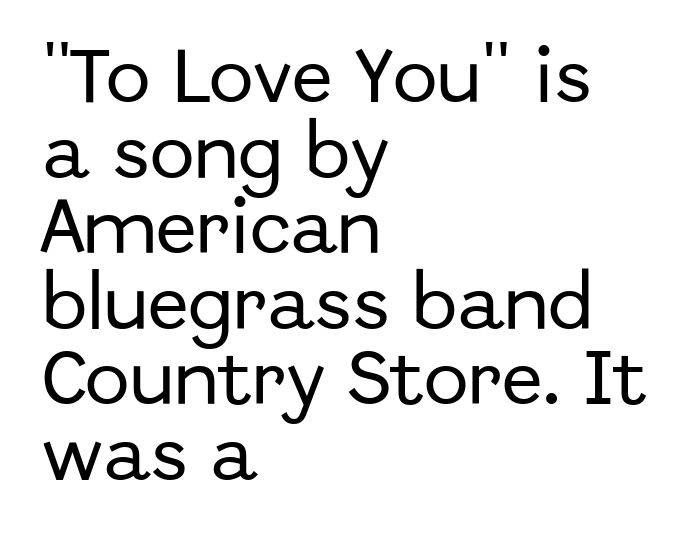
Lines of text with bare space underneath. Spacing between characters is what you'd get straight out of the box. Evenly set lines give the paragraph a standard silhouette. Character widths vary here, with narrow letters taking less room than wide ones. The glyphs in this specimen are sans serif.
